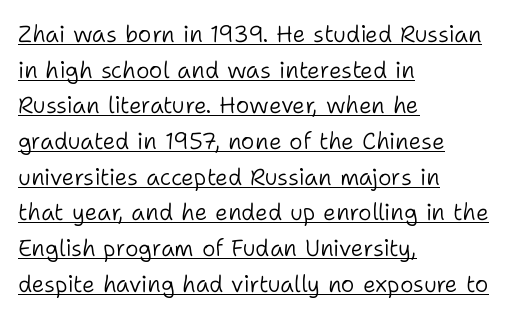
{"italic": "no", "bold": "no", "underline": "yes", "align": "left", "line_spacing": "normal", "line_spacing_ratio": 1.55, "letter_spacing": "normal", "letter_spacing_em": 0.0, "glyph_px": 23}
